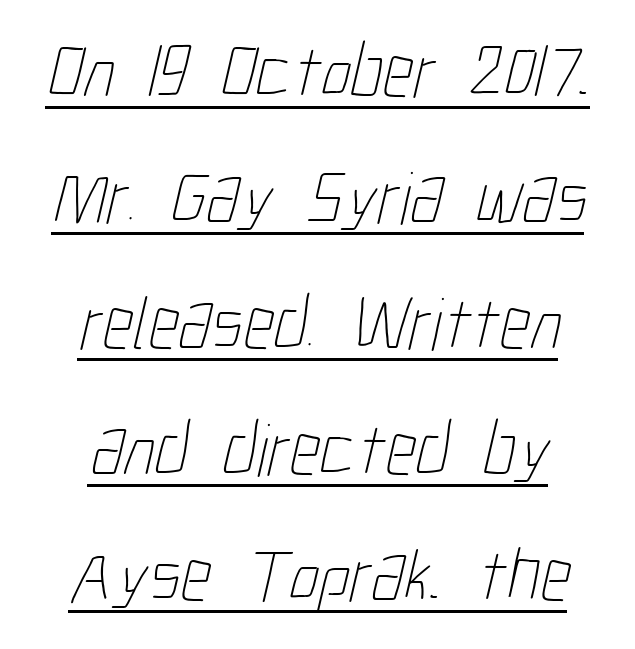
The image shows 75 px thin, condensed type; set centered, normal line spacing (1.68x), normal letter spacing, underlined; low stroke contrast and a medium x-height.
